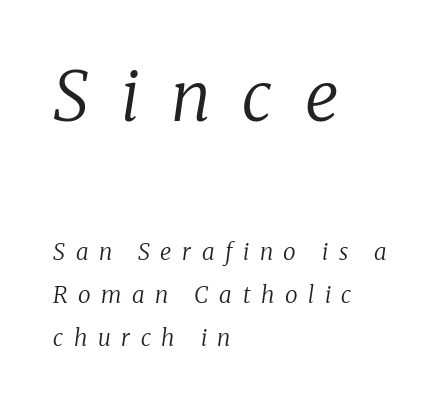
Q: Is the text bold? A: No.
Q: Is the text italic (slanted)? A: Yes, it leans right by about 8 degrees.
Q: Is the typeface a serif or a sans-serif typeface? A: Serif.
Q: Is the text underlined? A: No.
Q: How is the paragraph aligned? A: Left-aligned.
Q: Is the spacing between letters normal or unusually wide? A: Unusually wide.
Q: Which block of text is set in a larger size, the first (top) or the second (bottom)? A: The first (top) one.
Q: Width (condensed, normal, or wide)? A: Normal.
Q: Stroke contrast? A: Low.
Q: x-height? A: Medium.
Q: Monospaced? A: No.
